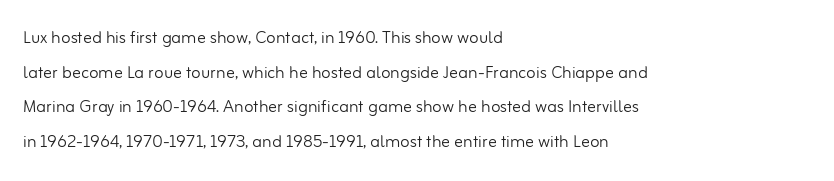
Q: Is the text bold? A: No.
Q: Is the text italic (slanted)? A: No, it is upright.
Q: Is the text underlined? A: No.
Q: How is the paragraph aligned? A: Left-aligned.
Q: Is the spacing between letters normal or unusually wide? A: Normal.
Q: Is the spacing between lines tight, normal or loose? A: Normal.
